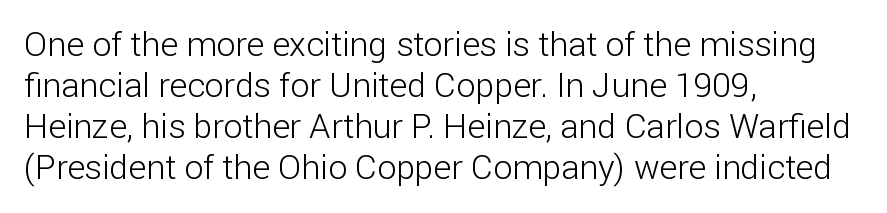
The image shows 34 px light sans-serif type, upright; set left-aligned, line spacing 1.21x, normal letter spacing, not underlined; low stroke contrast and a medium x-height.
